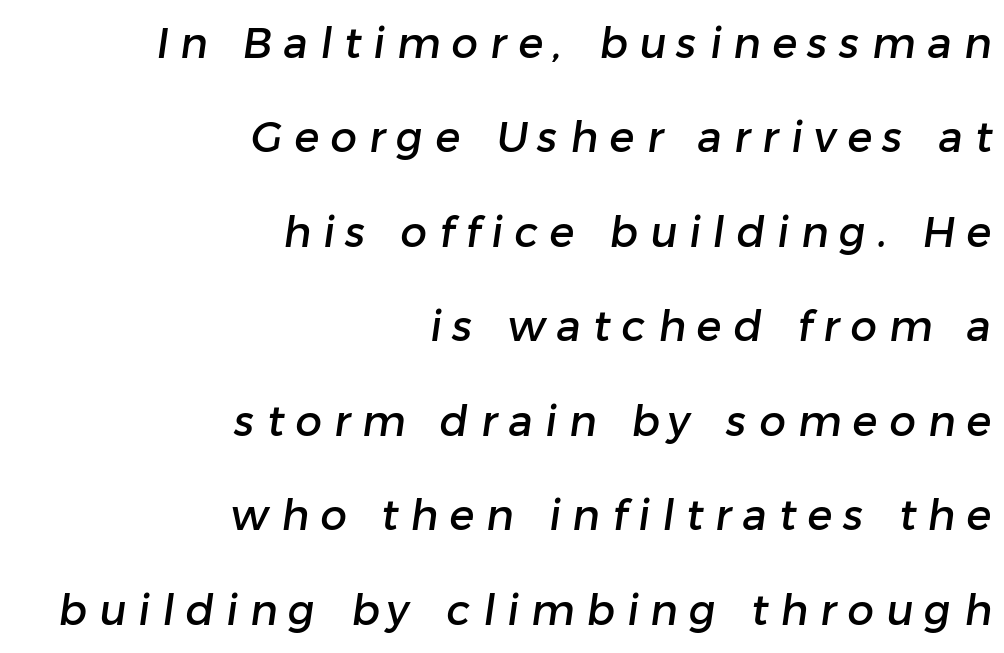
{"serif": "no", "width": "normal", "stroke_contrast": "low", "x_height": "medium", "monospaced": "no", "underline": "no", "align": "right", "line_spacing": "loose", "line_spacing_ratio": 2.25, "letter_spacing": "wide", "letter_spacing_em": 0.28, "glyph_px": 42}
